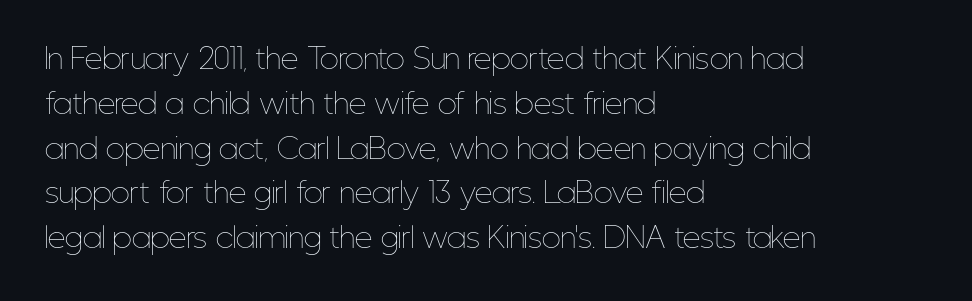
{"italic": "no", "bold": "no", "weight": "thin", "width": "condensed", "stroke_contrast": "low", "x_height": "medium", "monospaced": "no", "underline": "no", "align": "left", "line_spacing": "normal", "line_spacing_ratio": 1.6, "letter_spacing": "normal", "letter_spacing_em": 0.0, "glyph_px": 28}
